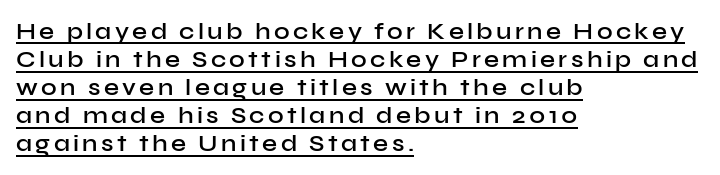
Underlined type. What weight is shown? A semibold, between regular and bold. The lettering holds an erect, upright posture throughout. The lines are quadded left.
